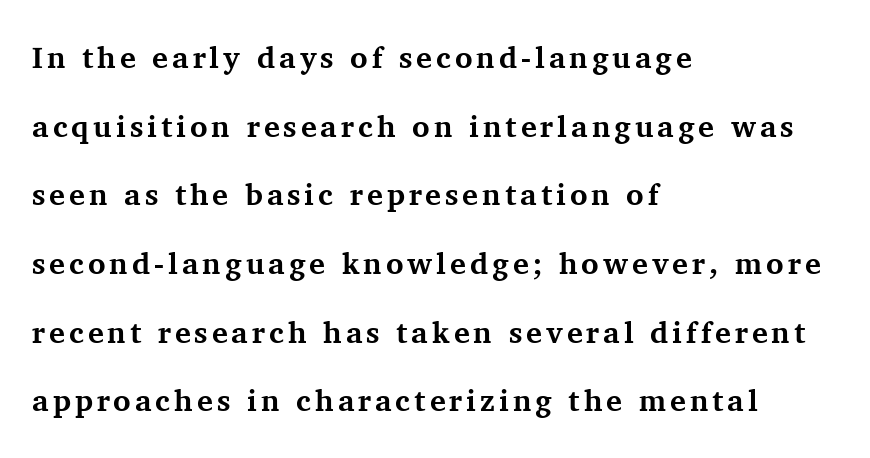
Q: Is the text bold? A: Yes.
Q: Is the text italic (slanted)? A: No, it is upright.
Q: Is the typeface a serif or a sans-serif typeface? A: Serif.
Q: Is the text underlined? A: No.
Q: How is the paragraph aligned? A: Left-aligned.
Q: Is the spacing between lines tight, normal or loose? A: Loose.
Q: Width (condensed, normal, or wide)? A: Normal.
Q: Stroke contrast? A: Medium.
Q: x-height? A: Medium.
Q: Monospaced? A: No.
